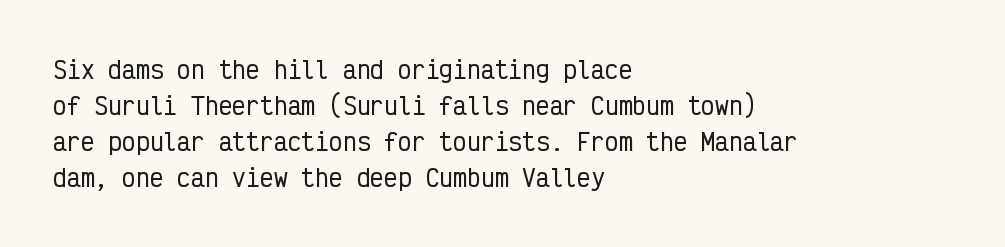
{"italic": "no", "underline": "no", "align": "left", "line_spacing": "normal", "line_spacing_ratio": 1.57, "letter_spacing": "normal", "letter_spacing_em": 0.0, "glyph_px": 23}
